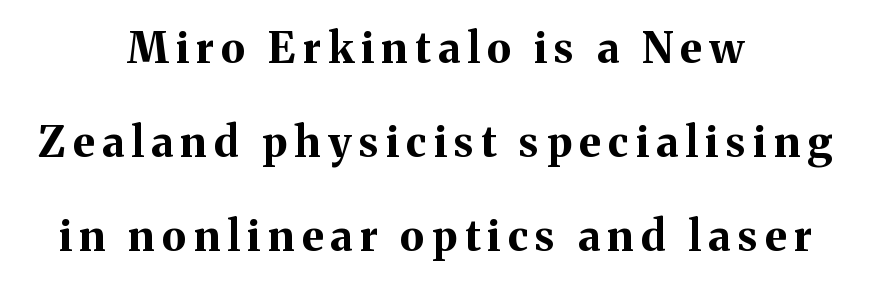
The setting favours the middle, as headings and verse often do. What kind of face is this? One with serifs. Bold? Absolutely — the strokes are thick and heavy. Unlike italic type, these characters show no tilt at all. A typesetter would call this proportional, since set widths differ per character. The baseline area is clear.
